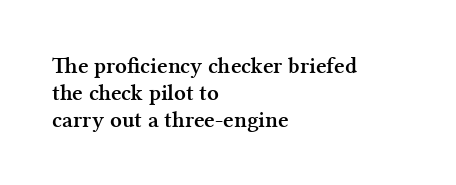
Q: Is the text bold? A: Yes.
Q: Is the text italic (slanted)? A: No, it is upright.
Q: Is the text underlined? A: No.
Q: How is the paragraph aligned? A: Left-aligned.
Q: Is the spacing between letters normal or unusually wide? A: Normal.
